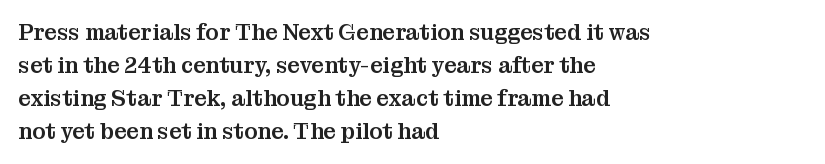
Q: Is the text italic (slanted)? A: No, it is upright.
Q: Is the text underlined? A: No.
Q: How is the paragraph aligned? A: Left-aligned.
Q: Is the spacing between letters normal or unusually wide? A: Normal.
Q: Is the spacing between lines tight, normal or loose? A: Normal.
